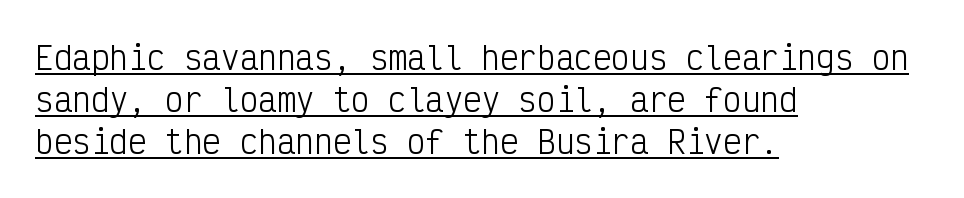
The image shows 31 px light, condensed sans-serif type, upright, monospaced; set left-aligned, normal line spacing (1.36x), normal letter spacing, underlined; low stroke contrast and a medium x-height.
